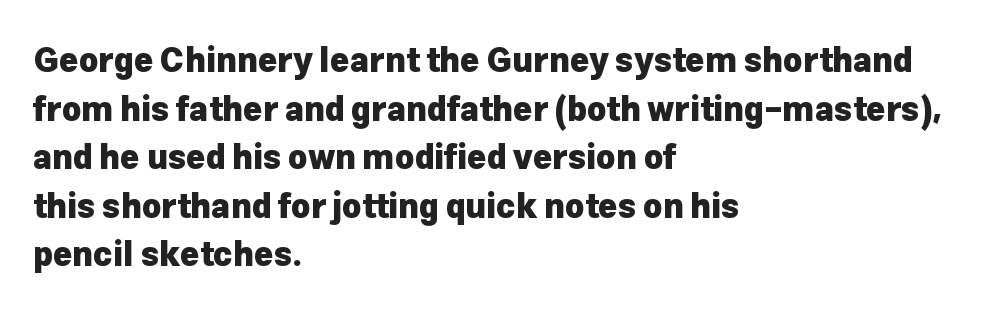
All the whitespace from short lines collects on the right. Clear beneath every line of the passage. How would I describe the line gaps? Plain and ordinary. The typography opts for an upright posture over an oblique one. Compared with an ordinary text face, these strokes are far heavier — a full bold. The letters sit at their default tracking, neither squeezed nor spread.
